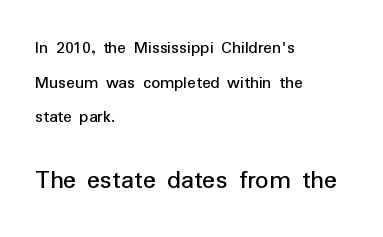
Q: Is the text italic (slanted)? A: No, it is upright.
Q: Is the text underlined? A: No.
Q: How is the paragraph aligned? A: Left-aligned.
Q: Is the spacing between letters normal or unusually wide? A: Normal.
Q: Is the spacing between lines tight, normal or loose? A: Loose.
Q: Which block of text is set in a larger size, the first (top) or the second (bottom)? A: The second (bottom) one.
